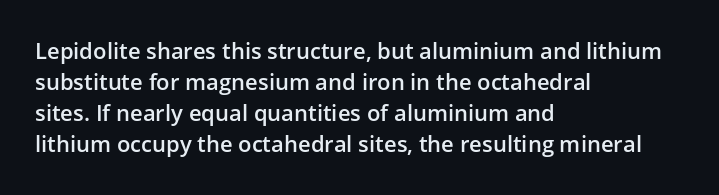
Q: Is the text bold? A: Semi-bold.
Q: Is the text italic (slanted)? A: No, it is upright.
Q: Is the text underlined? A: No.
Q: How is the paragraph aligned? A: Left-aligned.
Q: Is the spacing between letters normal or unusually wide? A: Normal.
Q: Is the spacing between lines tight, normal or loose? A: Normal.
